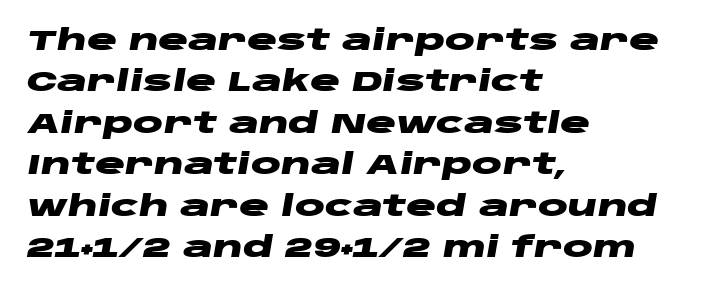
Q: Is the text bold? A: Yes.
Q: Is the text italic (slanted)? A: Yes, it leans right by about 10 degrees.
Q: Is the text underlined? A: No.
Q: How is the paragraph aligned? A: Left-aligned.
Q: Is the spacing between letters normal or unusually wide? A: Normal.
Q: Is the spacing between lines tight, normal or loose? A: Normal.
Q: Width (condensed, normal, or wide)? A: Wide.
Q: Stroke contrast? A: Low.
Q: x-height? A: Large.
Q: Monospaced? A: No.
